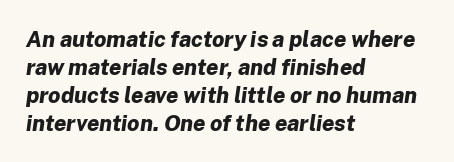
Q: Is the text bold? A: Yes.
Q: Is the text italic (slanted)? A: Yes, it leans right by about 8 degrees.
Q: Is the text underlined? A: No.
Q: How is the paragraph aligned? A: Left-aligned.
Q: Is the spacing between letters normal or unusually wide? A: Normal.
Q: Is the spacing between lines tight, normal or loose? A: Normal.
